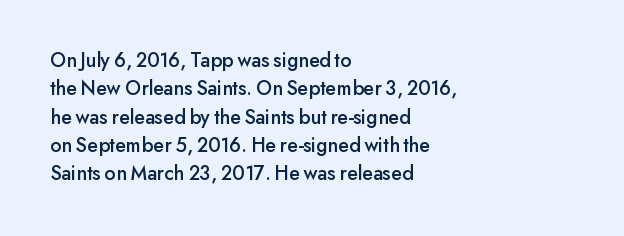
The image shows 21 px text type, upright; set left-aligned, normal line spacing (1.35x), normal letter spacing, not underlined.
